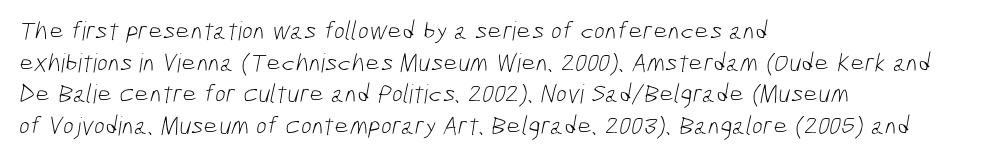
Q: Is the text bold? A: No.
Q: Is the text underlined? A: No.
Q: How is the paragraph aligned? A: Left-aligned.
Q: Is the spacing between letters normal or unusually wide? A: Normal.
